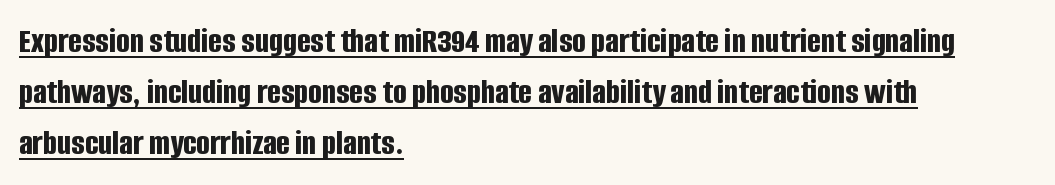
The image shows 36 px bold, condensed sans-serif type, upright; set left-aligned, normal line spacing (1.42x), normal letter spacing, underlined; low stroke contrast and a large x-height.
